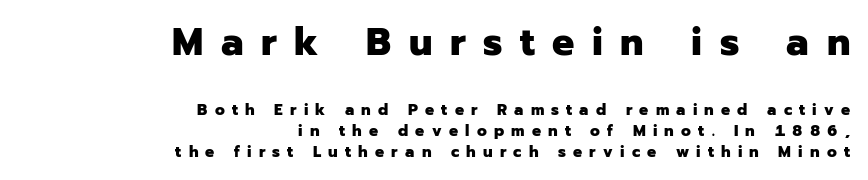
Q: Is the text bold? A: Yes.
Q: Is the text italic (slanted)? A: No, it is upright.
Q: Is the typeface a serif or a sans-serif typeface? A: Sans-serif.
Q: Is the text underlined? A: No.
Q: How is the paragraph aligned? A: Right-aligned.
Q: Is the spacing between letters normal or unusually wide? A: Unusually wide.
Q: Is the spacing between lines tight, normal or loose? A: Normal.
Q: Which block of text is set in a larger size, the first (top) or the second (bottom)? A: The first (top) one.
Q: Width (condensed, normal, or wide)? A: Normal.
Q: Stroke contrast? A: Low.
Q: x-height? A: Medium.
Q: Monospaced? A: No.
